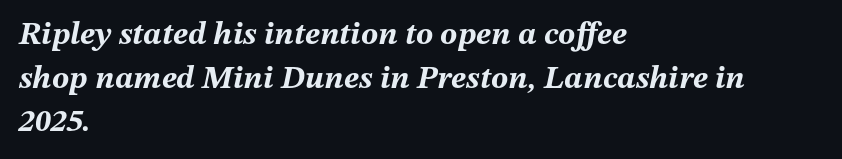
The image shows 32 px bold type, italic (leaning right); set left-aligned, normal line spacing (1.36x), normal letter spacing, not underlined; medium stroke contrast and a medium x-height.
